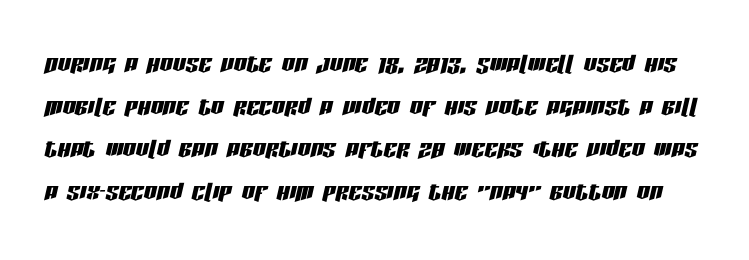
The image shows 32 px condensed type, italic (leaning right); set normal line spacing (1.33x), normal letter spacing, not underlined; low stroke contrast and a large x-height.
